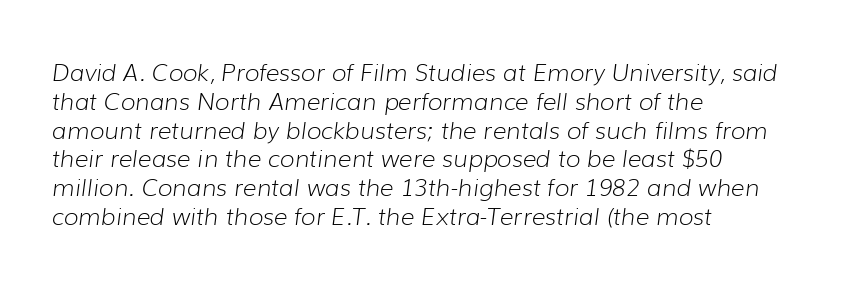
{"italic": "yes", "lean": "right", "slant_degrees": 7, "bold": "no", "underline": "no", "align": "left", "line_spacing_ratio": 1.2, "letter_spacing": "normal", "letter_spacing_em": 0.0, "glyph_px": 24}
